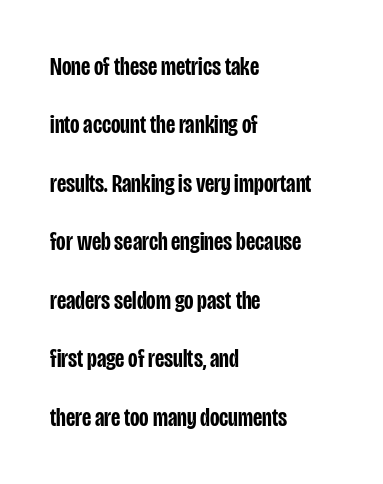
Q: Is the text bold? A: Semi-bold.
Q: Is the text italic (slanted)? A: No, it is upright.
Q: Is the text underlined? A: No.
Q: How is the paragraph aligned? A: Left-aligned.
Q: Is the spacing between letters normal or unusually wide? A: Normal.
Q: Is the spacing between lines tight, normal or loose? A: Loose.
